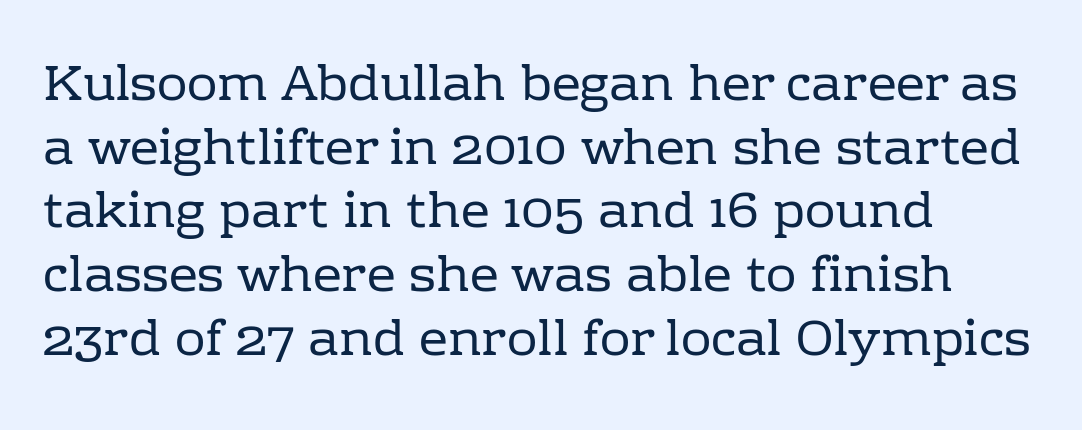
The image shows 51 px regular-weight serif type, upright; set left-aligned, normal line spacing (1.25x), normal letter spacing, not underlined; low stroke contrast and a medium x-height.
